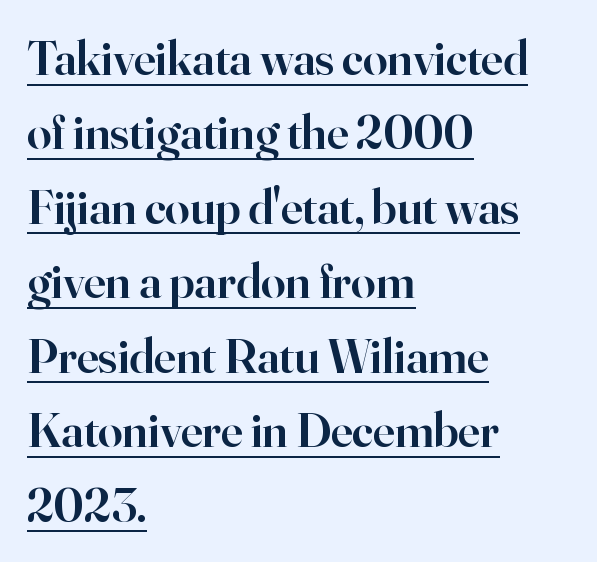
{"serif": "yes", "italic": "no", "bold": "semi", "weight": "semibold", "width": "normal", "stroke_contrast": "high", "x_height": "small", "monospaced": "no", "underline": "yes", "align": "left", "line_spacing": "normal", "line_spacing_ratio": 1.52, "letter_spacing": "normal", "letter_spacing_em": 0.0, "glyph_px": 49}
